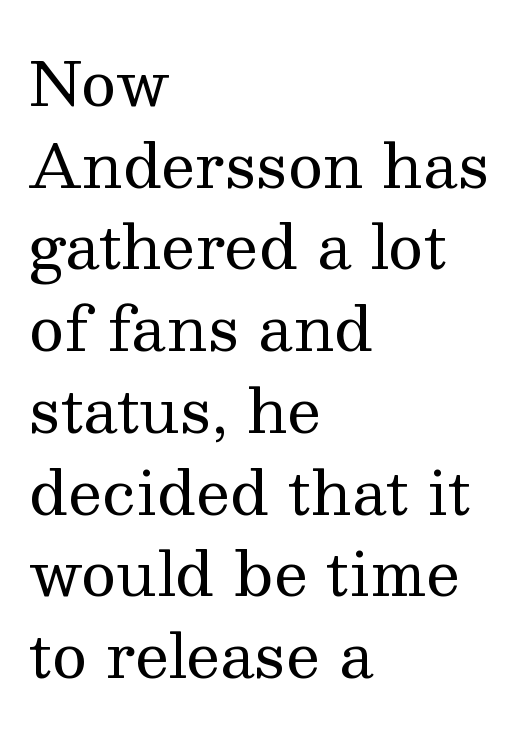
{"serif": "yes", "italic": "no", "bold": "no", "weight": "regular", "width": "normal", "stroke_contrast": "medium", "x_height": "medium", "monospaced": "no", "underline": "no", "align": "left", "line_spacing": "normal", "line_spacing_ratio": 1.34, "letter_spacing": "normal", "letter_spacing_em": 0.0, "glyph_px": 61}
